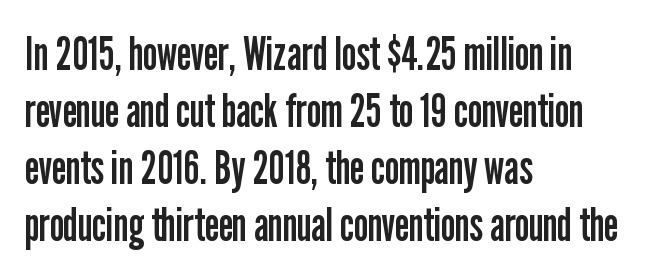
{"serif": "no", "italic": "no", "bold": "no", "weight": "regular", "width": "condensed", "stroke_contrast": "low", "x_height": "medium", "monospaced": "no", "underline": "no", "align": "left", "line_spacing_ratio": 1.24, "letter_spacing": "normal", "letter_spacing_em": 0.0, "glyph_px": 46}
